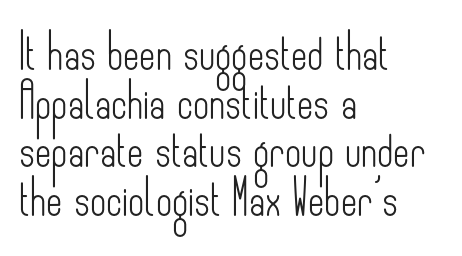
The image shows 35 px light, condensed sans-serif type, upright; set left-aligned, normal line spacing (1.39x), normal letter spacing, not underlined; low stroke contrast and a small x-height.
